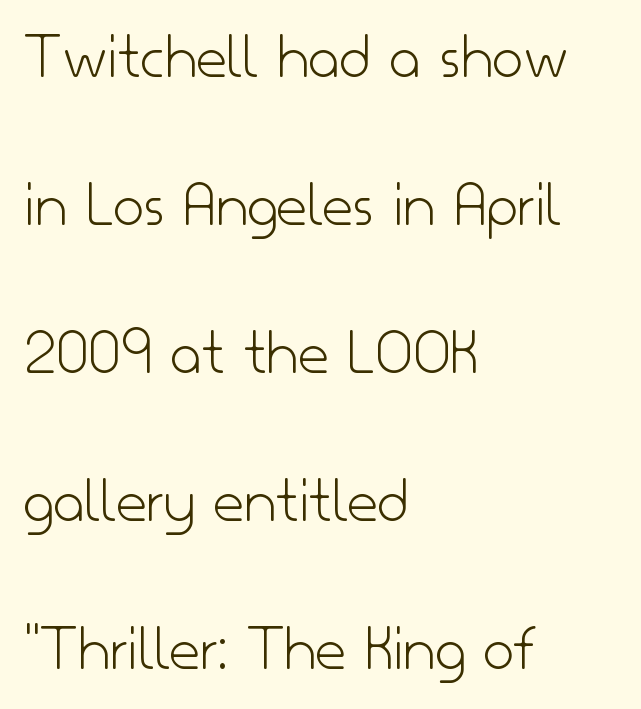
The image shows 67 px light sans-serif type, upright; set left-aligned, loose line spacing (2.21x), normal letter spacing, not underlined; low stroke contrast and a small x-height.
